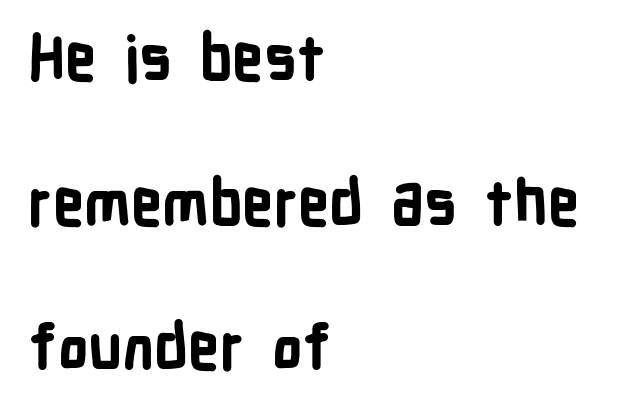
You can tell from the bare stems that sans-serif type was used. A bare baseline throughout the passage. Proportional: the letters do not fall into vertical columns. Rows of type keep a wide berth in the vertical direction. The horizontal fit of the characters is conventional and even.
